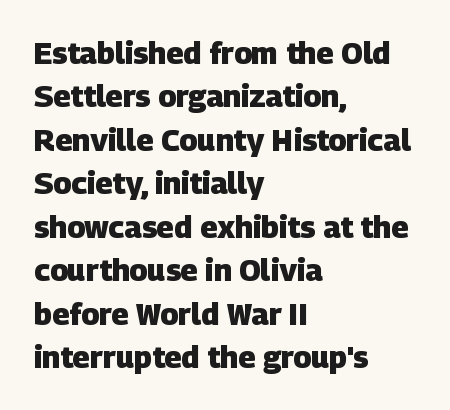
Q: Is the text bold? A: Yes.
Q: Is the typeface a serif or a sans-serif typeface? A: Sans-serif.
Q: Is the text underlined? A: No.
Q: How is the paragraph aligned? A: Left-aligned.
Q: Is the spacing between letters normal or unusually wide? A: Normal.
Q: Is the spacing between lines tight, normal or loose? A: Normal.
Q: Width (condensed, normal, or wide)? A: Normal.
Q: Stroke contrast? A: Low.
Q: x-height? A: Large.
Q: Monospaced? A: No.
